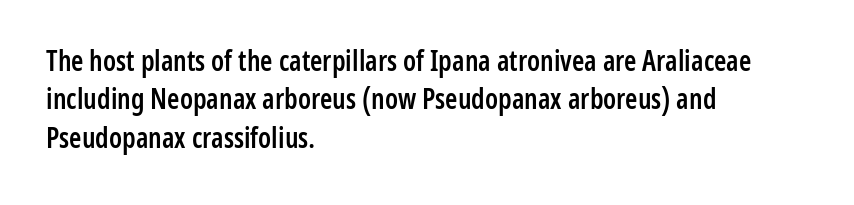
{"serif": "no", "italic": "no", "bold": "semi", "weight": "semibold", "width": "condensed", "stroke_contrast": "low", "x_height": "medium", "monospaced": "no", "underline": "no", "align": "left", "line_spacing": "normal", "line_spacing_ratio": 1.37, "letter_spacing": "normal", "letter_spacing_em": 0.0, "glyph_px": 28}
